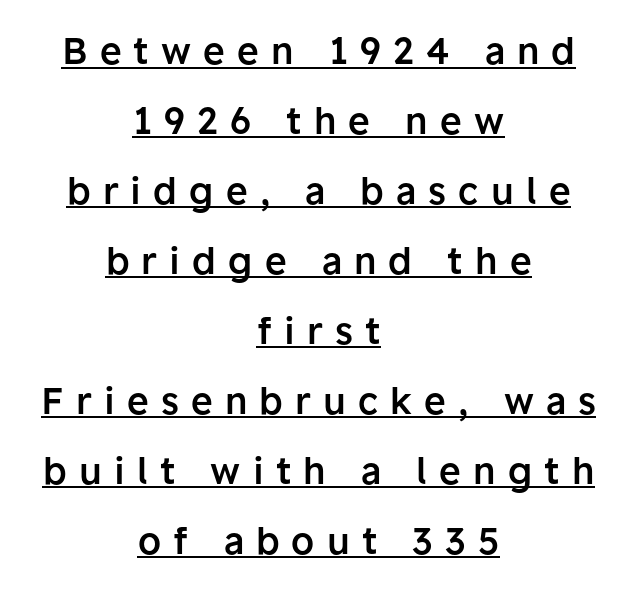
Q: Is the text bold? A: Semi-bold.
Q: Is the text italic (slanted)? A: No, it is upright.
Q: Is the typeface a serif or a sans-serif typeface? A: Sans-serif.
Q: Is the text underlined? A: Yes.
Q: How is the paragraph aligned? A: Centered.
Q: Is the spacing between letters normal or unusually wide? A: Unusually wide.
Q: Width (condensed, normal, or wide)? A: Normal.
Q: Stroke contrast? A: Low.
Q: x-height? A: Medium.
Q: Monospaced? A: No.
